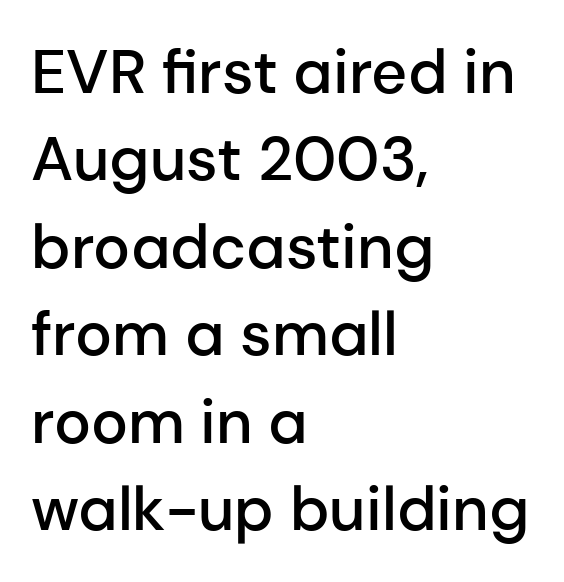
The image shows 62 px semibold sans-serif type, upright; set left-aligned, normal line spacing (1.41x), normal letter spacing, not underlined; low stroke contrast and a medium x-height.
